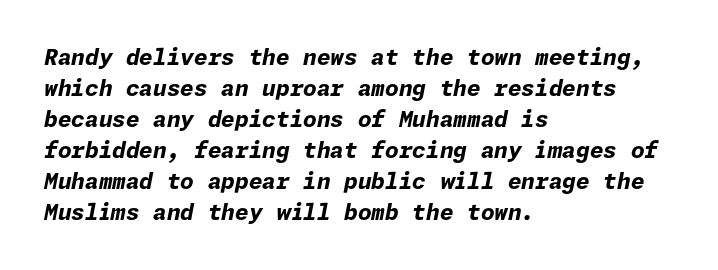
{"italic": "yes", "lean": "right", "slant_degrees": 11, "bold": "yes", "underline": "no", "align": "left", "line_spacing": "normal", "line_spacing_ratio": 1.41, "letter_spacing": "normal", "letter_spacing_em": 0.0, "glyph_px": 22}
